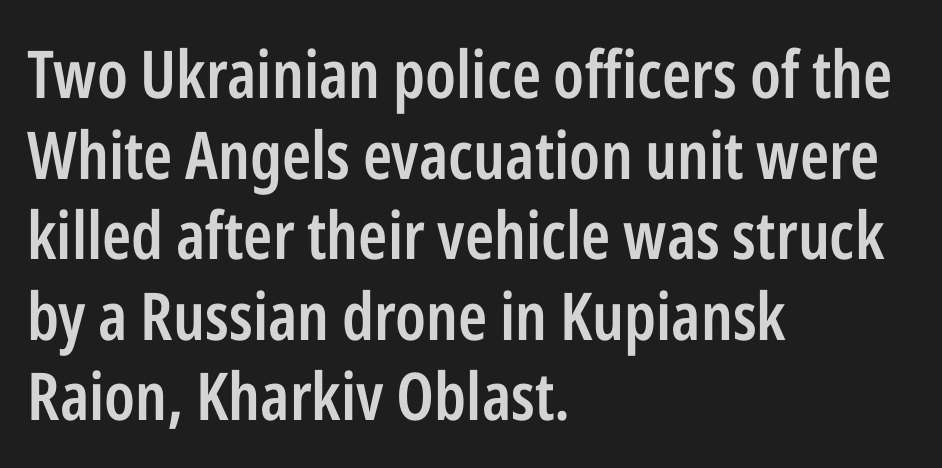
A roman cut, with each character standing at attention. Think of a printed novel: that variable character pitch is what you see here. Typeset ragged right — the left edge is the straight one. How are the letters spaced? Ordinarily, with no added tracking.
